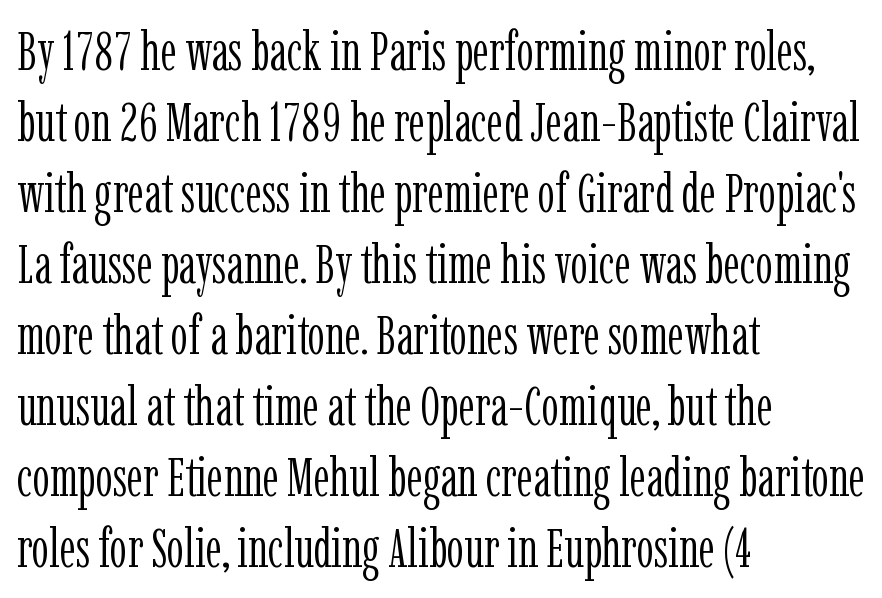
The image shows 55 px light, condensed serif type, upright; set left-aligned, normal line spacing (1.29x), normal letter spacing, not underlined; low stroke contrast and a medium x-height.
